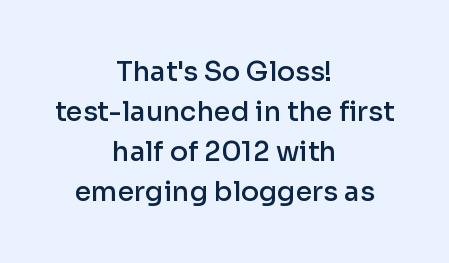
Q: Is the text bold? A: Semi-bold.
Q: Is the text italic (slanted)? A: No, it is upright.
Q: Is the text underlined? A: No.
Q: How is the paragraph aligned? A: Centered.
Q: Is the spacing between letters normal or unusually wide? A: Normal.
Q: Is the spacing between lines tight, normal or loose? A: Normal.
